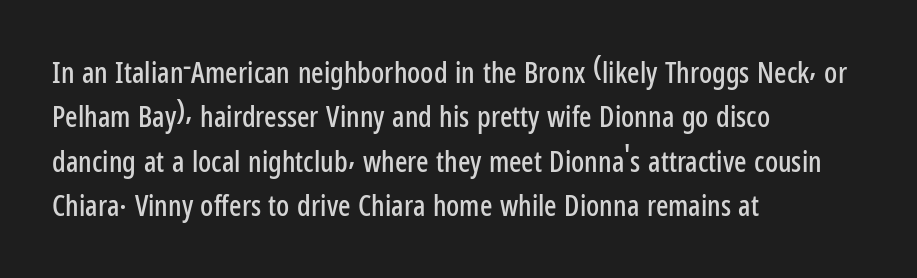
A typesetter would call this proportional, since set widths differ per character. A sans-serif font was chosen for this passage. The gap between lines stays unmarked. Vertical strokes here are truly vertical. Normally led — the rows are evenly, conventionally spaced. The tracking reads as untouched default to a designer's eye.
